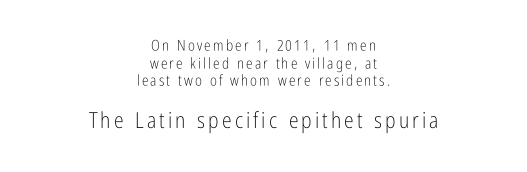
Q: Is the text bold? A: No.
Q: Is the text italic (slanted)? A: No, it is upright.
Q: Is the text underlined? A: No.
Q: How is the paragraph aligned? A: Centered.
Q: Which block of text is set in a larger size, the first (top) or the second (bottom)? A: The second (bottom) one.
